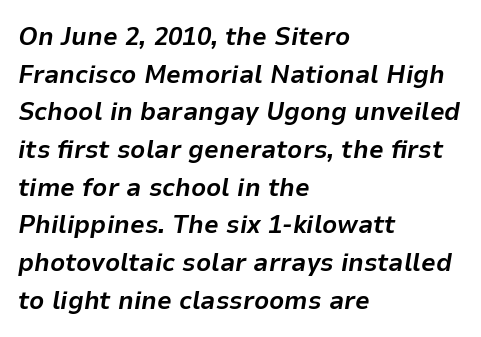
Tall strokes in this sample are angled rather than plumb. Glance below the letters and you will spot only blank space. Reading down the block, your eye returns to a fixed left position each line. A typesetter would call this leading conventional body-copy spacing.
